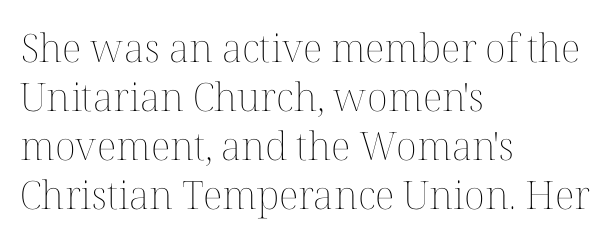
Q: Is the text bold? A: No.
Q: Is the text italic (slanted)? A: No, it is upright.
Q: Is the text underlined? A: No.
Q: How is the paragraph aligned? A: Left-aligned.
Q: Is the spacing between letters normal or unusually wide? A: Normal.
Q: Is the spacing between lines tight, normal or loose? A: Normal.
Q: Width (condensed, normal, or wide)? A: Normal.
Q: Stroke contrast? A: Medium.
Q: x-height? A: Medium.
Q: Monospaced? A: No.
